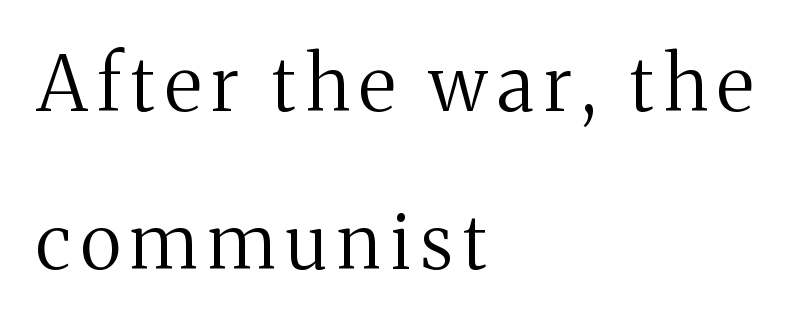
Q: Is the text bold? A: No.
Q: Is the text italic (slanted)? A: No, it is upright.
Q: Is the typeface a serif or a sans-serif typeface? A: Serif.
Q: Is the text underlined? A: No.
Q: How is the paragraph aligned? A: Left-aligned.
Q: Is the spacing between lines tight, normal or loose? A: Loose.
Q: Width (condensed, normal, or wide)? A: Normal.
Q: Stroke contrast? A: Medium.
Q: x-height? A: Medium.
Q: Monospaced? A: No.
